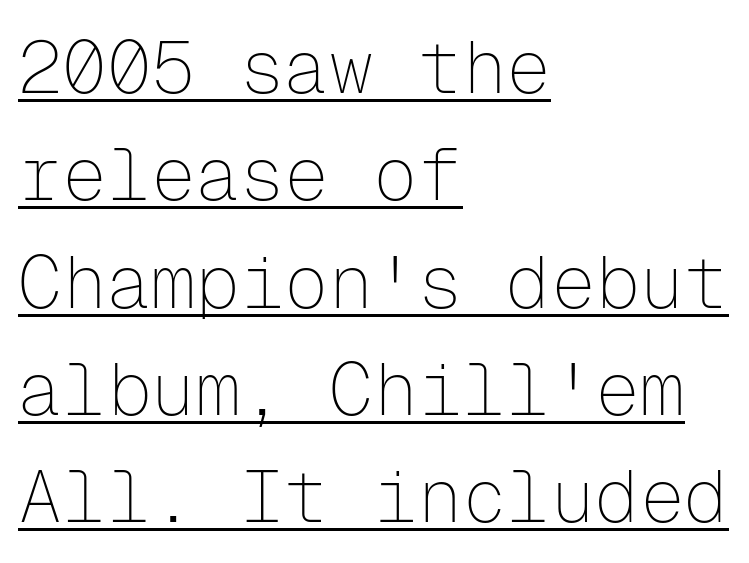
Q: Is the text bold? A: No.
Q: Is the text italic (slanted)? A: No, it is upright.
Q: Is the typeface a serif or a sans-serif typeface? A: Sans-serif.
Q: Is the text underlined? A: Yes.
Q: How is the paragraph aligned? A: Left-aligned.
Q: Is the spacing between letters normal or unusually wide? A: Normal.
Q: Is the spacing between lines tight, normal or loose? A: Normal.
Q: Width (condensed, normal, or wide)? A: Normal.
Q: Stroke contrast? A: Low.
Q: x-height? A: Medium.
Q: Monospaced? A: Yes.
